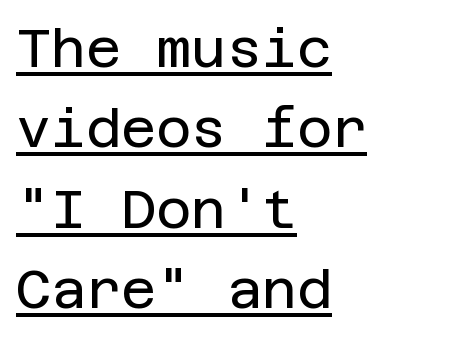
Q: Is the text bold? A: No.
Q: Is the text italic (slanted)? A: No, it is upright.
Q: Is the typeface a serif or a sans-serif typeface? A: Sans-serif.
Q: Is the text underlined? A: Yes.
Q: How is the paragraph aligned? A: Left-aligned.
Q: Is the spacing between letters normal or unusually wide? A: Normal.
Q: Is the spacing between lines tight, normal or loose? A: Normal.
Q: Width (condensed, normal, or wide)? A: Normal.
Q: Stroke contrast? A: Low.
Q: x-height? A: Large.
